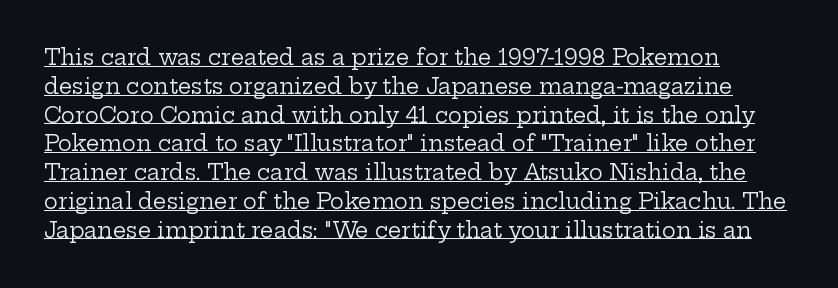
{"italic": "no", "bold": "no", "underline": "yes", "line_spacing": "normal", "line_spacing_ratio": 1.37, "letter_spacing": "normal", "letter_spacing_em": 0.0, "glyph_px": 21}
